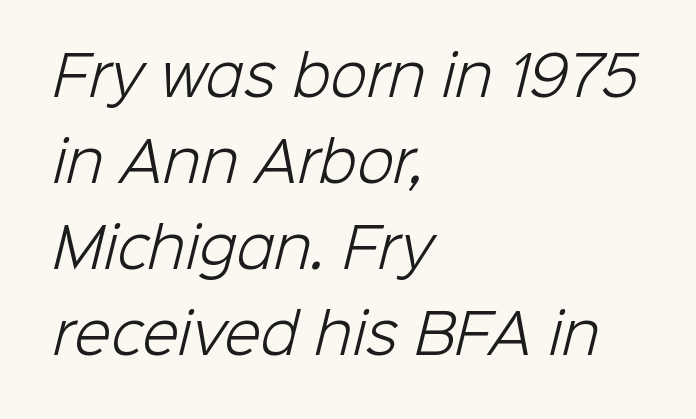
{"serif": "no", "bold": "no", "weight": "light", "width": "normal", "stroke_contrast": "low", "x_height": "medium", "monospaced": "no", "underline": "no", "align": "left", "line_spacing": "normal", "line_spacing_ratio": 1.59, "letter_spacing": "normal", "letter_spacing_em": 0.0, "glyph_px": 54}
